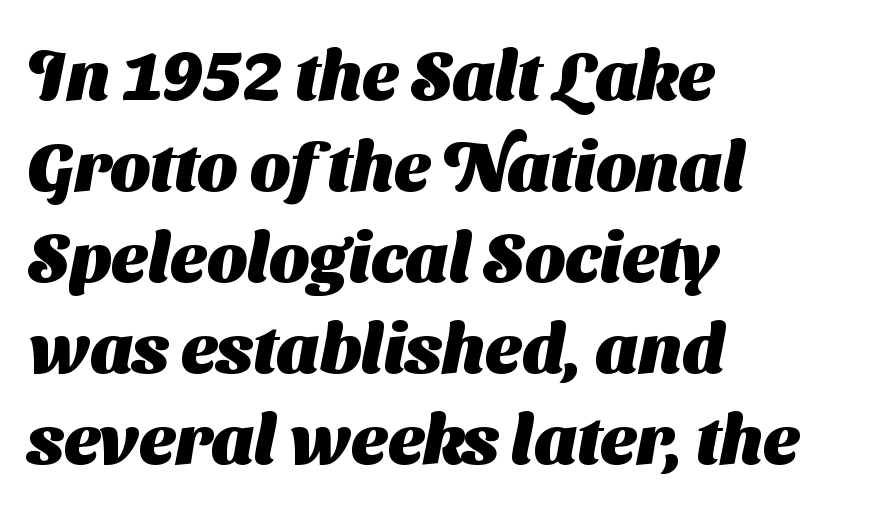
The image shows 70 px heavy sans-serif type; set left-aligned, normal line spacing (1.3x), normal letter spacing, not underlined; medium stroke contrast and a medium x-height.
